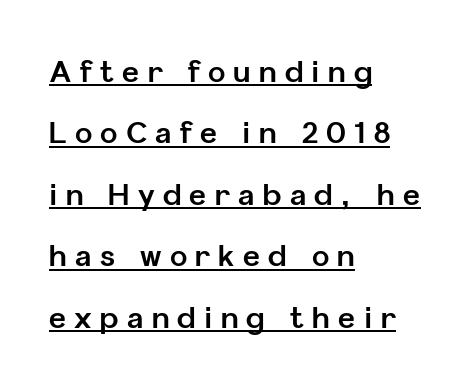
Spacing between characters has been opened up far beyond the box default. Underlined type. This is heavy type, rendered in bold. Teacher's note: observe the even left margin — that is flush-left alignment. Whoever set this chose breathing room over compactness in the vertical rhythm. Think of a printed novel: that variable character pitch is what you see here.
